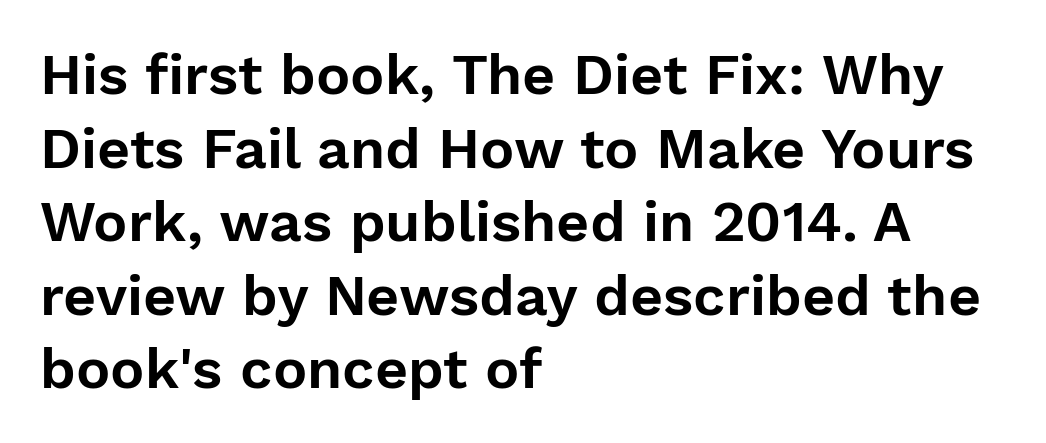
Words float on clear page, feet unadorned. The letters advance in unequal steps, a hallmark of proportional type. I'd call this a sans setting — the letters go barefoot. How would I describe the line gaps? Plain and ordinary.
